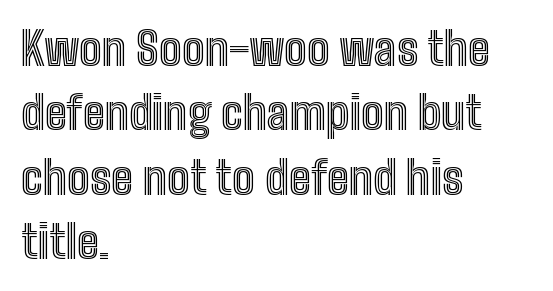
{"italic": "no", "width": "condensed", "x_height": "medium", "monospaced": "no", "underline": "no", "align": "left", "line_spacing": "normal", "line_spacing_ratio": 1.43, "letter_spacing": "normal", "letter_spacing_em": 0.0, "glyph_px": 45}
